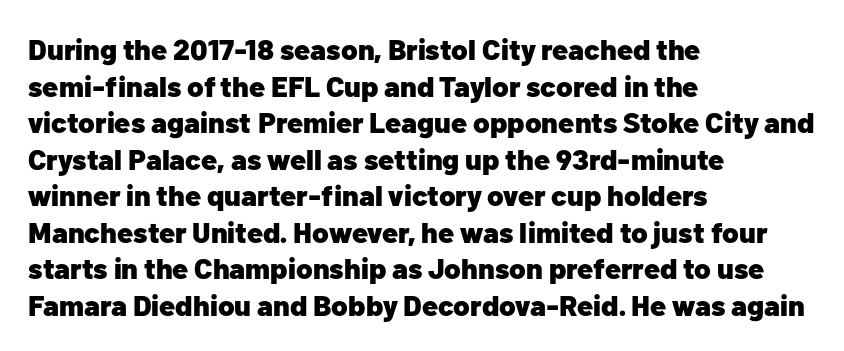
Q: Is the text bold? A: Yes.
Q: Is the text italic (slanted)? A: No, it is upright.
Q: Is the typeface a serif or a sans-serif typeface? A: Sans-serif.
Q: Is the text underlined? A: No.
Q: How is the paragraph aligned? A: Left-aligned.
Q: Is the spacing between letters normal or unusually wide? A: Normal.
Q: Is the spacing between lines tight, normal or loose? A: Normal.
Q: Width (condensed, normal, or wide)? A: Normal.
Q: Stroke contrast? A: Low.
Q: x-height? A: Medium.
Q: Monospaced? A: No.
